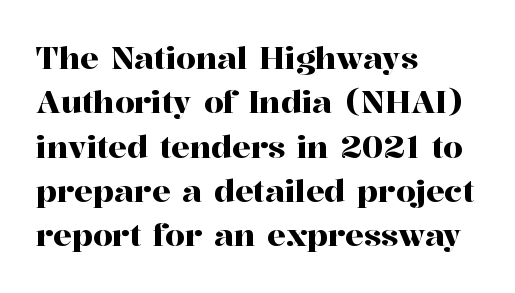
{"serif": "yes", "italic": "no", "width": "normal", "stroke_contrast": "high", "x_height": "medium", "monospaced": "no", "underline": "no", "align": "left", "line_spacing": "normal", "line_spacing_ratio": 1.43, "letter_spacing": "normal", "letter_spacing_em": 0.0, "glyph_px": 31}
